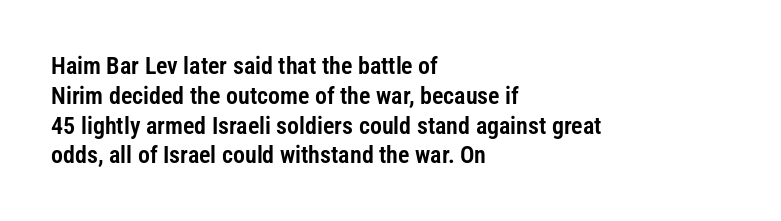
Q: Is the text italic (slanted)? A: No, it is upright.
Q: Is the text underlined? A: No.
Q: How is the paragraph aligned? A: Left-aligned.
Q: Is the spacing between letters normal or unusually wide? A: Normal.
